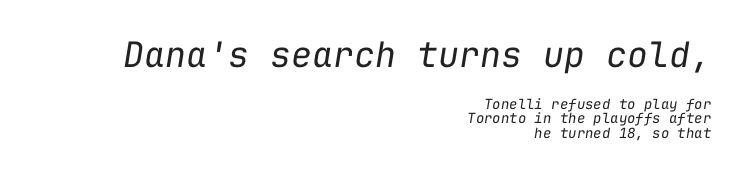
The image shows 35 px regular-weight type, italic (leaning right), monospaced; set right-aligned, tight line spacing (1.01x), normal letter spacing, not underlined; the first (top) block is 2.5x larger; low stroke contrast and a medium x-height.
